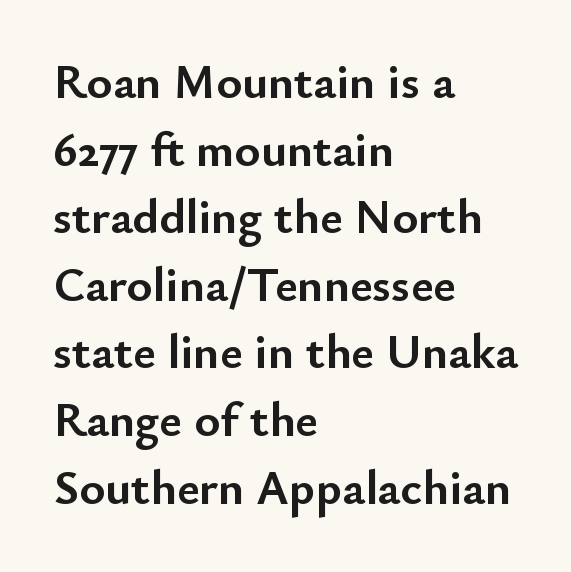
The image shows 49 px semibold sans-serif type, upright; set left-aligned, normal line spacing (1.38x), normal letter spacing, not underlined; low stroke contrast and a small x-height.
